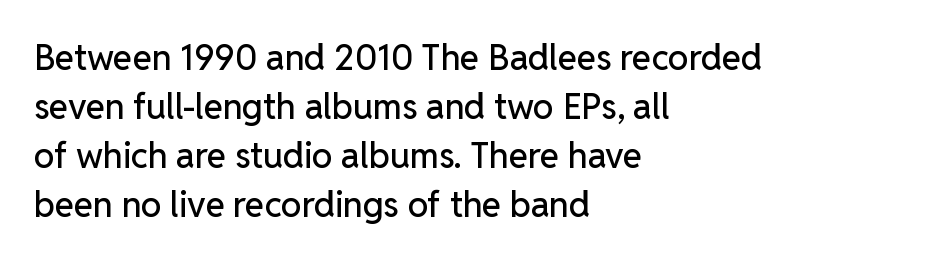
The image shows 35 px sans-serif type, upright; set left-aligned, normal line spacing (1.4x), normal letter spacing, not underlined; low stroke contrast and a medium x-height.
